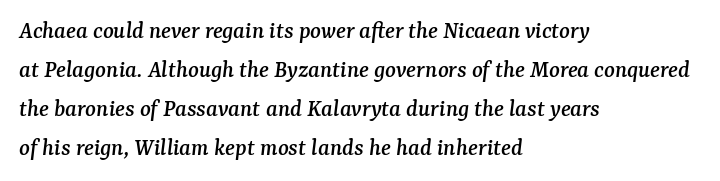
Q: Is the text italic (slanted)? A: Yes, it leans right by about 7 degrees.
Q: Is the text underlined? A: No.
Q: How is the paragraph aligned? A: Left-aligned.
Q: Is the spacing between letters normal or unusually wide? A: Normal.
Q: Is the spacing between lines tight, normal or loose? A: Normal.
